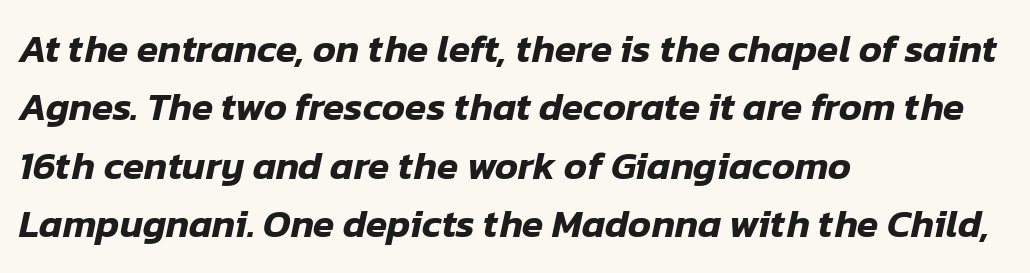
Varying glyph widths throughout — classic text-font behaviour. Is the type slanted? Yes — the strokes lean at a clear angle. The space directly below the letters is spotless. Horizontally, the lines are justified to the leading edge only.
